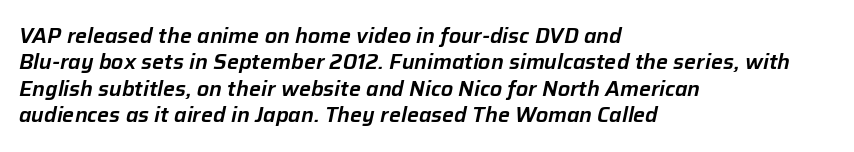
{"italic": "yes", "lean": "right", "slant_degrees": 12, "underline": "no", "align": "left", "line_spacing": "normal", "line_spacing_ratio": 1.26, "letter_spacing": "normal", "letter_spacing_em": 0.0, "glyph_px": 21}
